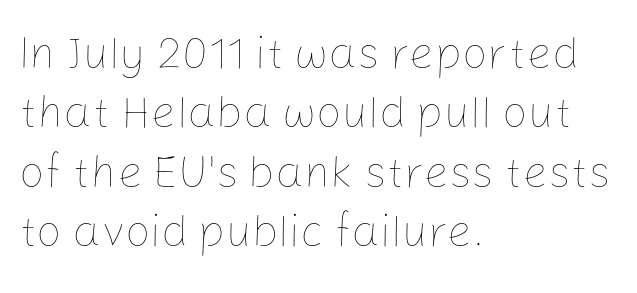
Q: Is the text bold? A: No.
Q: Is the text italic (slanted)? A: No, it is upright.
Q: Is the text underlined? A: No.
Q: How is the paragraph aligned? A: Left-aligned.
Q: Is the spacing between letters normal or unusually wide? A: Normal.
Q: Is the spacing between lines tight, normal or loose? A: Normal.
Q: Width (condensed, normal, or wide)? A: Normal.
Q: Stroke contrast? A: Low.
Q: x-height? A: Medium.
Q: Monospaced? A: No.
